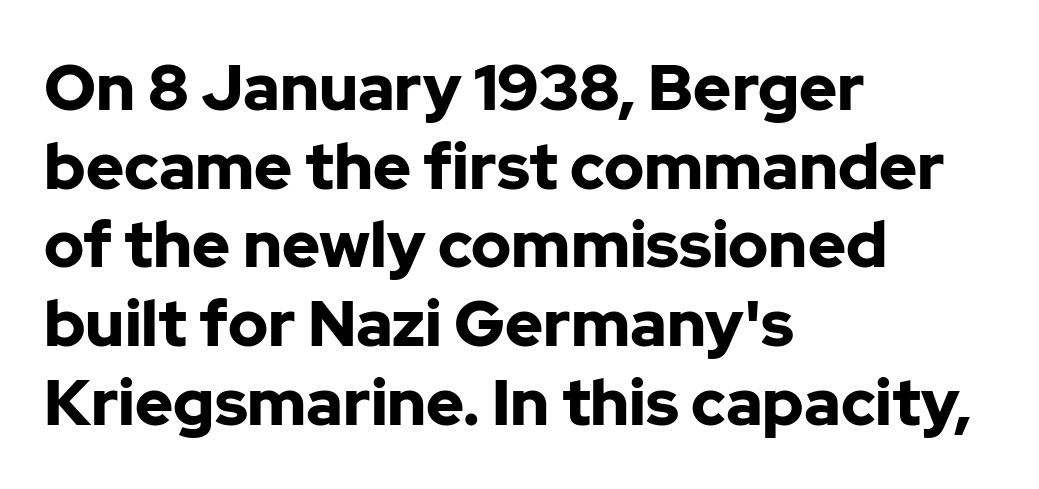
The image shows 64 px bold sans-serif type, upright; set left-aligned, line spacing 1.23x, normal letter spacing, not underlined; low stroke contrast and a medium x-height.
